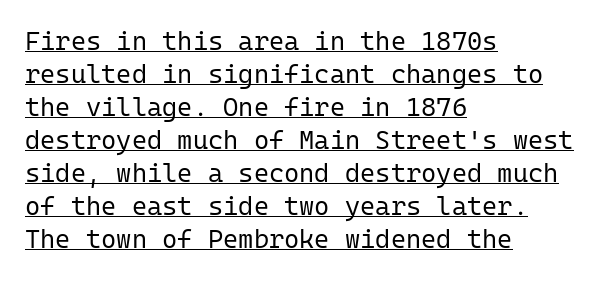
The image shows 26 px text type, upright; set left-aligned, normal line spacing (1.27x), normal letter spacing, underlined.
